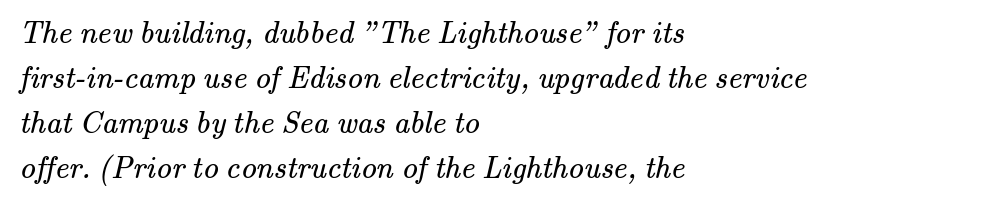
One glance says typical: line gaps are just what's usual. Each letter keeps its own natural width here, so spacing adapts to shape. Honestly, there is no underline to notice here at all. Each word holds together tightly as a unit, with standard inter-letter gaps. This is not heavy type; no bold has been used.
